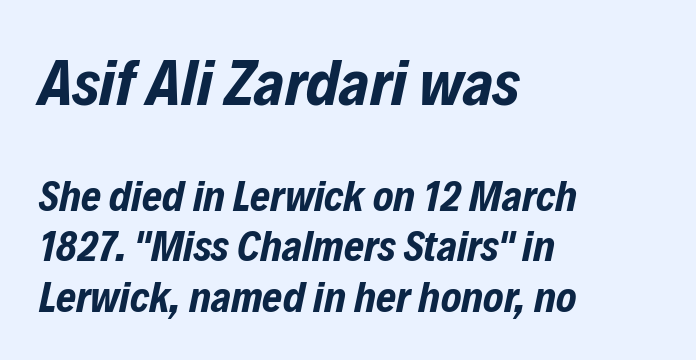
Posture: slanted. Tracking here is standard; glyphs follow each other at the usual distance. Note the varied advance widths — an 'i' is clearly narrower than an 'm'. Block one is the big one; block two sits smaller underneath.
